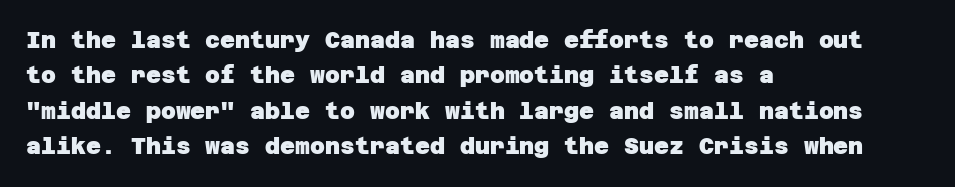
Q: Is the text bold? A: Yes.
Q: Is the text underlined? A: No.
Q: How is the paragraph aligned? A: Left-aligned.
Q: Is the spacing between letters normal or unusually wide? A: Normal.
Q: Is the spacing between lines tight, normal or loose? A: Normal.
